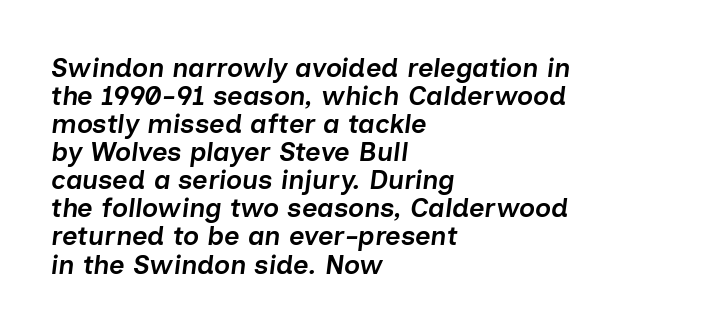
The image shows 27 px text type, italic (leaning right); set left-aligned, tight line spacing (1.04x), normal letter spacing, not underlined.
